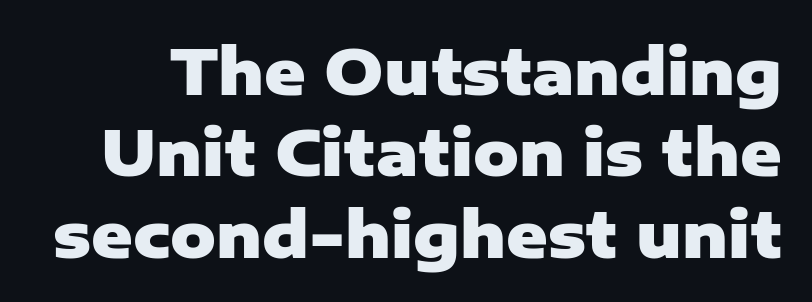
{"serif": "no", "italic": "no", "bold": "yes", "weight": "heavy", "width": "normal", "stroke_contrast": "low", "x_height": "medium", "monospaced": "no", "underline": "no", "line_spacing": "normal", "line_spacing_ratio": 1.29, "letter_spacing": "normal", "letter_spacing_em": 0.0, "glyph_px": 63}
